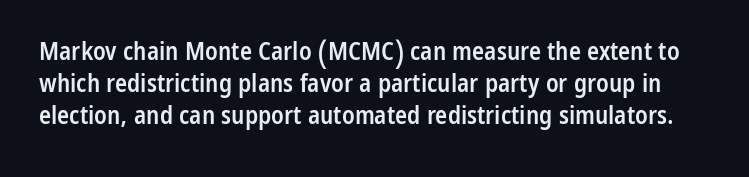
{"italic": "no", "bold": "semi", "underline": "no", "line_spacing": "normal", "line_spacing_ratio": 1.28, "letter_spacing": "normal", "letter_spacing_em": 0.0, "glyph_px": 25}
